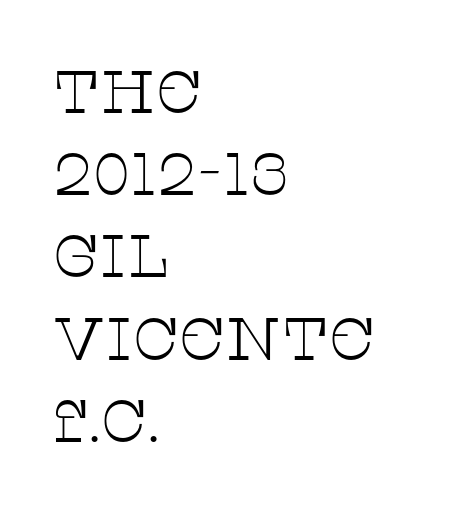
The image shows 60 px thin, wide serif type, upright; set left-aligned, normal line spacing (1.37x), normal letter spacing, not underlined; low stroke contrast and a large x-height.
